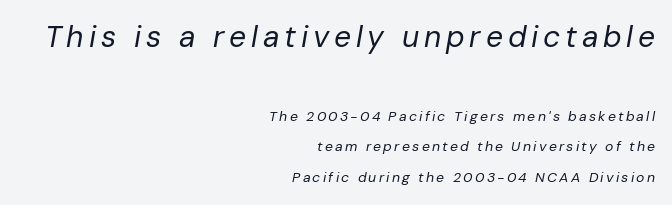
Q: Is the text bold? A: No.
Q: Is the text italic (slanted)? A: Yes, it leans right by about 10 degrees.
Q: Is the text underlined? A: No.
Q: How is the paragraph aligned? A: Right-aligned.
Q: Is the spacing between lines tight, normal or loose? A: Loose.
Q: Which block of text is set in a larger size, the first (top) or the second (bottom)? A: The first (top) one.
Q: Width (condensed, normal, or wide)? A: Normal.
Q: Stroke contrast? A: Low.
Q: x-height? A: Medium.
Q: Monospaced? A: No.
